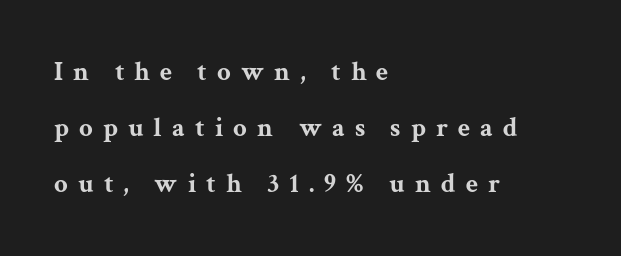
{"italic": "no", "bold": "yes", "underline": "no", "align": "left", "line_spacing": "loose", "line_spacing_ratio": 2.07, "letter_spacing": "wide", "letter_spacing_em": 0.37, "glyph_px": 27}
